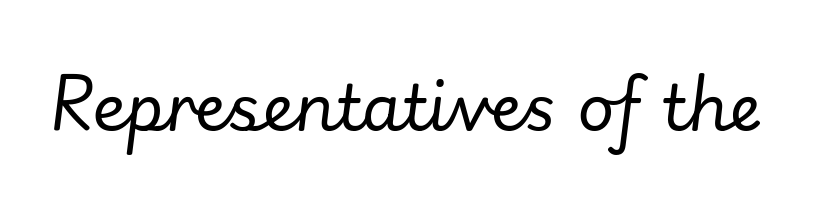
Q: Is the text bold? A: No.
Q: Is the text italic (slanted)? A: Yes, it leans right by about 7 degrees.
Q: Is the text underlined? A: No.
Q: Is the spacing between letters normal or unusually wide? A: Normal.
Q: Width (condensed, normal, or wide)? A: Normal.
Q: Stroke contrast? A: Low.
Q: x-height? A: Small.
Q: Monospaced? A: No.
